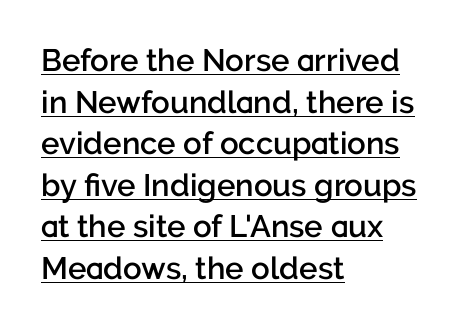
The passage shown is typed in a proportional face where columns would drift. The space between consecutive lines is moderate. The line texture is even and compact thanks to regular tracking. Nope, no serifs anywhere on these letters. The lines in this sample share a left origin and differ only in where they stop.
